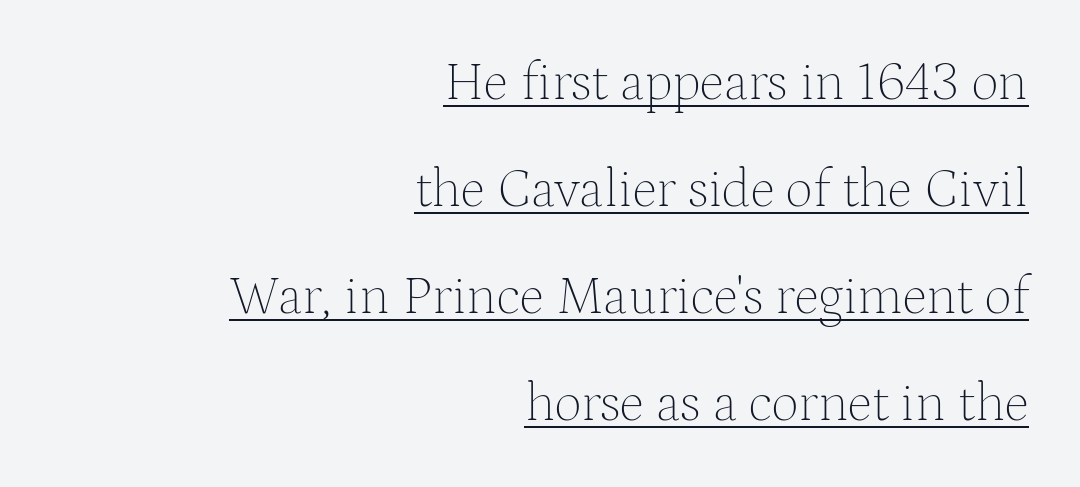
{"serif": "yes", "italic": "no", "bold": "no", "weight": "thin", "width": "normal", "stroke_contrast": "medium", "x_height": "medium", "monospaced": "no", "underline": "yes", "align": "right", "line_spacing": "loose", "line_spacing_ratio": 1.98, "letter_spacing": "normal", "letter_spacing_em": 0.0, "glyph_px": 54}
